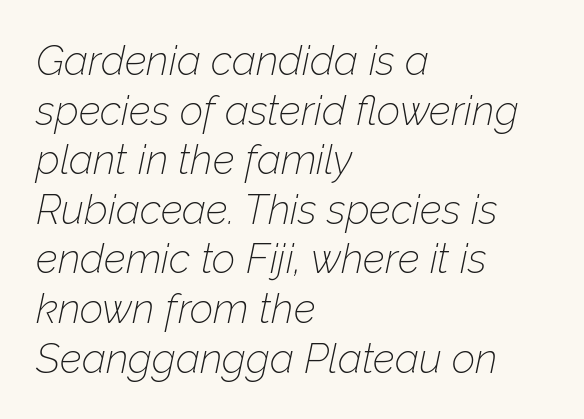
The face used here is proportionally spaced, like ordinary book or web type. Caption: face not bold, strokes unweighted. The specimen omits any rule beneath the text block's lines. The lines in this sample share a left origin and differ only in where they stop.
